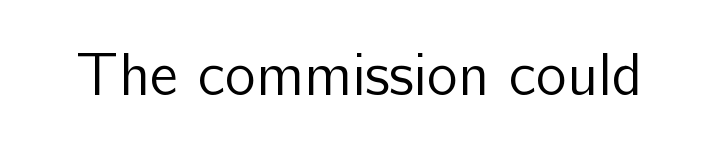
{"serif": "no", "italic": "no", "bold": "no", "weight": "regular", "width": "normal", "stroke_contrast": "low", "x_height": "medium", "monospaced": "no", "underline": "no", "letter_spacing": "normal", "letter_spacing_em": 0.0, "glyph_px": 59}
